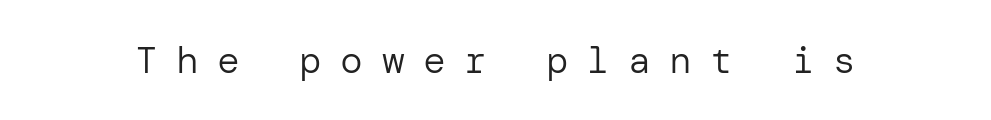
{"serif": "no", "italic": "no", "bold": "no", "weight": "regular", "width": "normal", "stroke_contrast": "low", "x_height": "medium", "underline": "no", "letter_spacing": "wide", "letter_spacing_em": 0.48, "glyph_px": 38}
